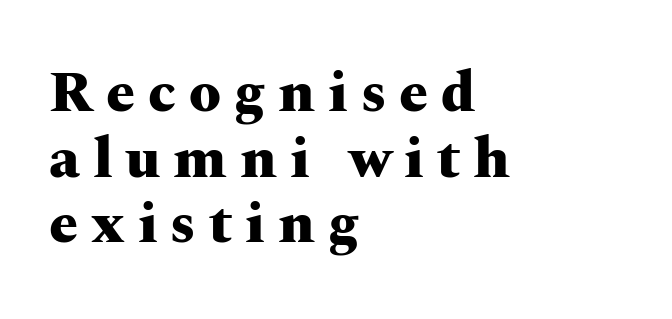
The image shows 58 px heavy, wide serif type, upright; set left-aligned, tight line spacing (1.13x), unusually wide letter spacing (+0.22 em), not underlined; medium stroke contrast and a medium x-height.
